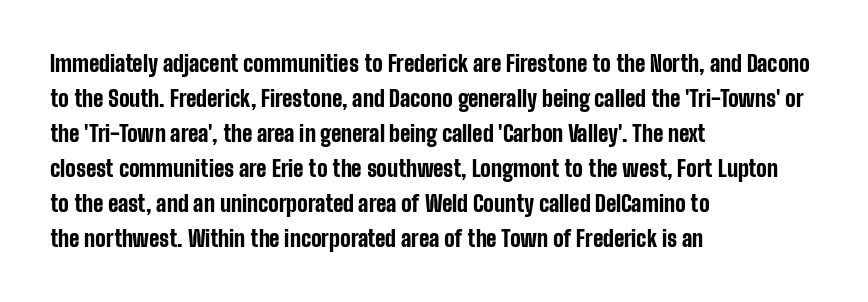
Horizontal bands of white between lines are of average thickness. The rendering keeps characters at their native spacing. Line beginnings align vertically; line endings do not. The font is running at its bold setting. No italicization has been applied; the sample stays upright.
